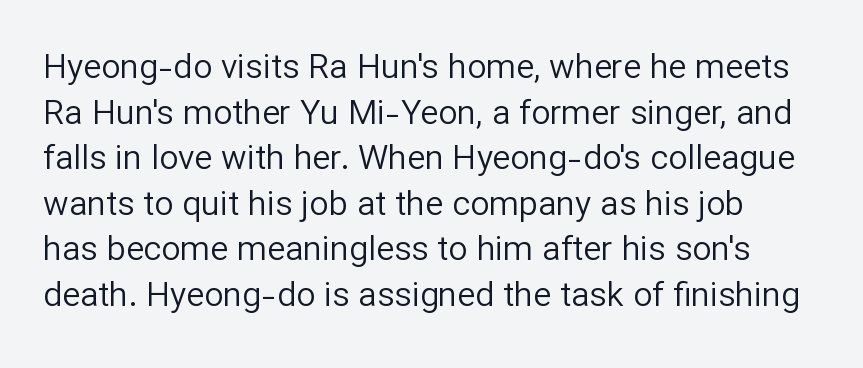
The image shows 34 px regular-weight sans-serif type, upright; set normal line spacing (1.34x), normal letter spacing, not underlined; low stroke contrast and a medium x-height.
